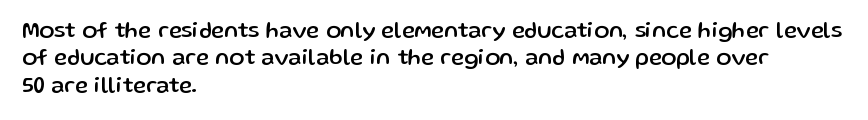
The image shows 22 px text type, upright; set left-aligned, line spacing 1.24x, normal letter spacing, not underlined.
